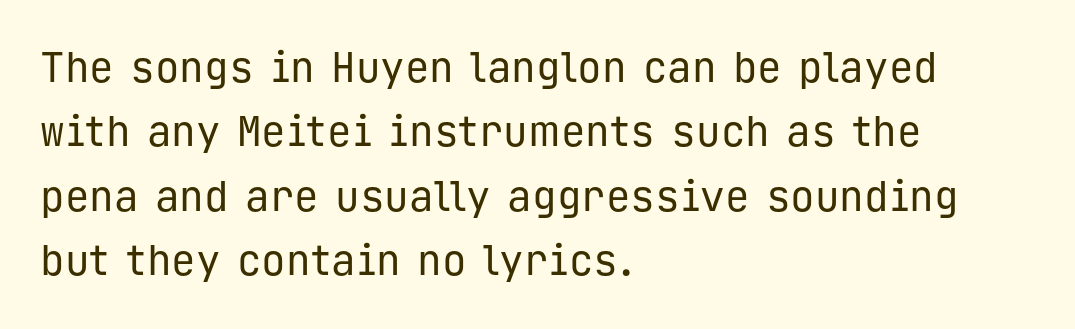
{"serif": "no", "italic": "no", "bold": "no", "weight": "regular", "width": "normal", "stroke_contrast": "low", "x_height": "medium", "monospaced": "yes", "underline": "no", "align": "left", "line_spacing": "normal", "line_spacing_ratio": 1.57, "letter_spacing": "normal", "letter_spacing_em": 0.0, "glyph_px": 41}
